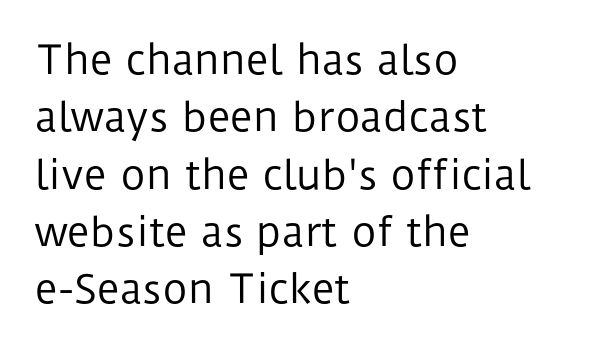
The vertical gap from one line to the next is medium. In terms of letterspacing, this is plain default setting. Grotesque or geometric, the face here clearly has no serifs. The font sits on the lighter half of the weight spectrum, regular included. The words here are not underlined.
